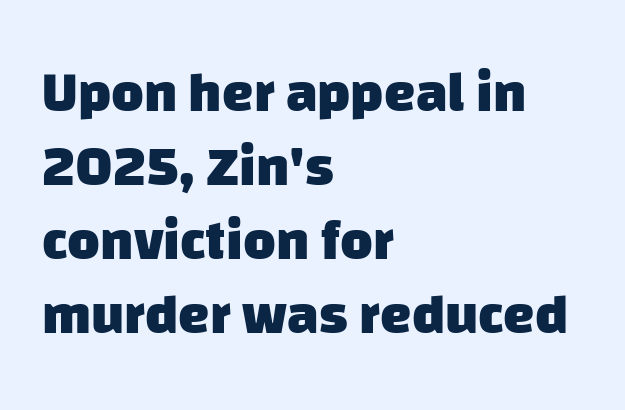
The image shows 56 px heavy sans-serif type; set left-aligned, normal line spacing (1.32x), normal letter spacing, not underlined; low stroke contrast and a large x-height.
